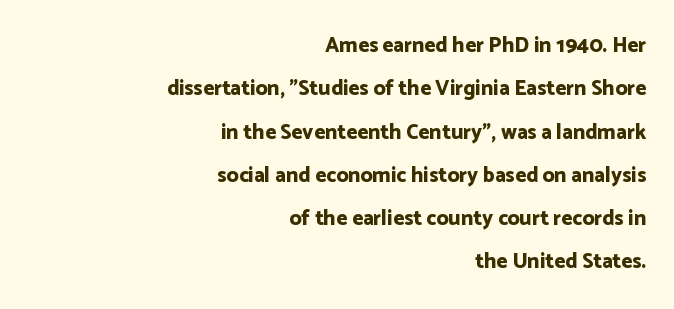
Does the leading feel generous? Absolutely, it's lavish. Does extra space separate the letters? No, they use regular spacing. Visually the block forms a straight wall on the right and a jagged coastline on the left. Stroke thickness is high; the sample reads as a true bold.
